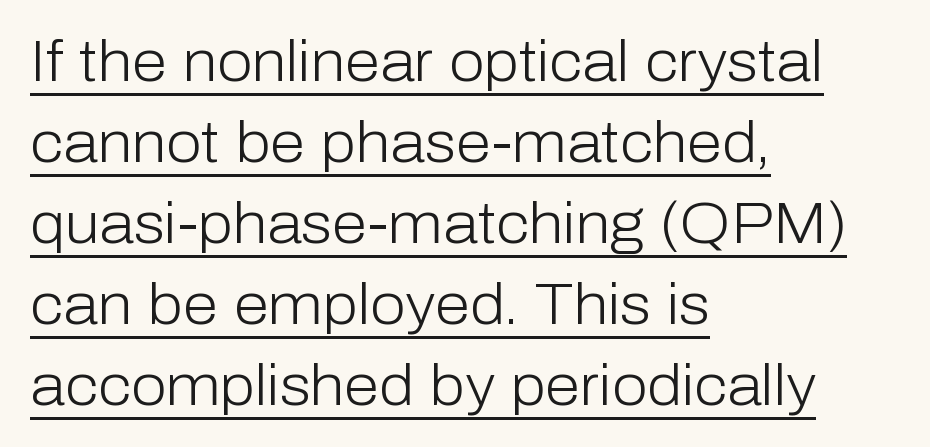
The image shows 57 px light sans-serif type, upright; set left-aligned, normal line spacing (1.42x), normal letter spacing, underlined; low stroke contrast and a medium x-height.
